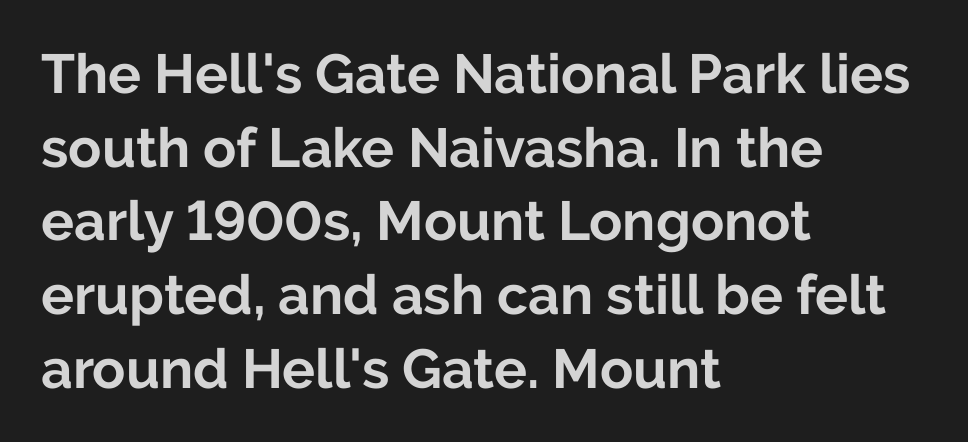
Q: Is the text bold? A: Yes.
Q: Is the text italic (slanted)? A: No, it is upright.
Q: Is the typeface a serif or a sans-serif typeface? A: Sans-serif.
Q: Is the text underlined? A: No.
Q: How is the paragraph aligned? A: Left-aligned.
Q: Is the spacing between letters normal or unusually wide? A: Normal.
Q: Is the spacing between lines tight, normal or loose? A: Normal.
Q: Width (condensed, normal, or wide)? A: Normal.
Q: Stroke contrast? A: Low.
Q: x-height? A: Medium.
Q: Monospaced? A: No.
